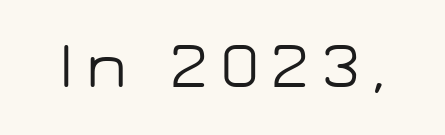
The rendering uses natural spacing where letterforms have individual widths. The face used here is rendered with a markedly widened letterfit. This rendering features lettering with no underline. Is there any slant? The stems are plumb. Are there feet on the stems? There aren't — it's a sans.
